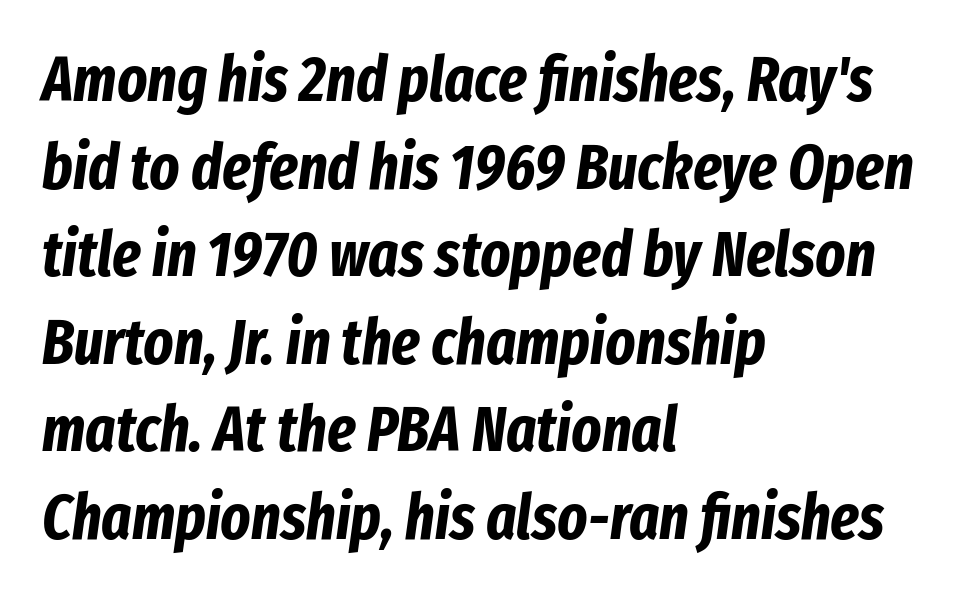
{"italic": "yes", "lean": "right", "slant_degrees": 8, "bold": "yes", "weight": "bold", "width": "condensed", "stroke_contrast": "low", "x_height": "medium", "monospaced": "no", "underline": "no", "align": "left", "line_spacing": "normal", "line_spacing_ratio": 1.39, "letter_spacing": "normal", "letter_spacing_em": 0.0, "glyph_px": 63}
